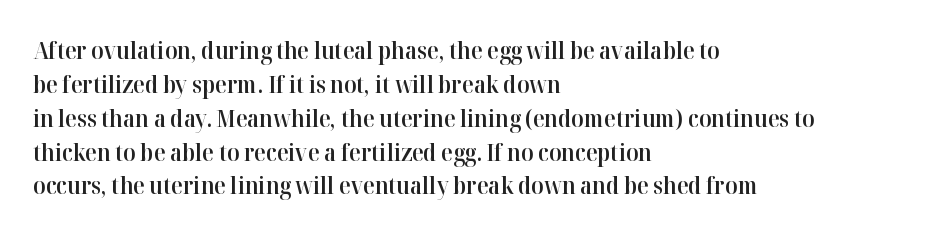
The image shows 24 px text type, upright; set left-aligned, normal line spacing (1.41x), normal letter spacing, not underlined.
